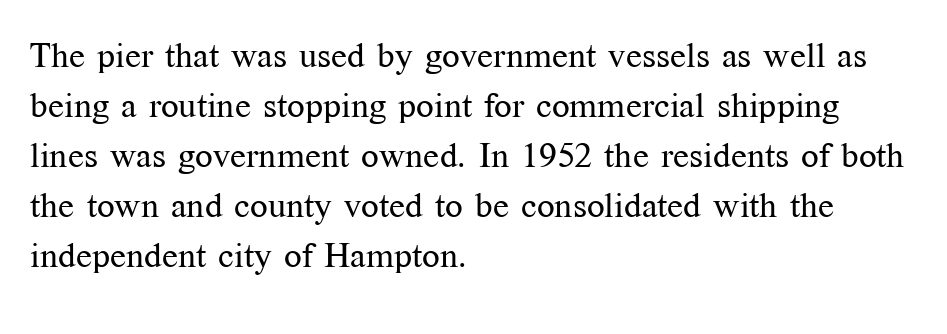
{"serif": "yes", "italic": "no", "bold": "no", "weight": "regular", "width": "normal", "stroke_contrast": "medium", "x_height": "medium", "monospaced": "no", "underline": "no", "align": "left", "line_spacing": "normal", "line_spacing_ratio": 1.43, "letter_spacing": "normal", "letter_spacing_em": 0.0, "glyph_px": 35}
